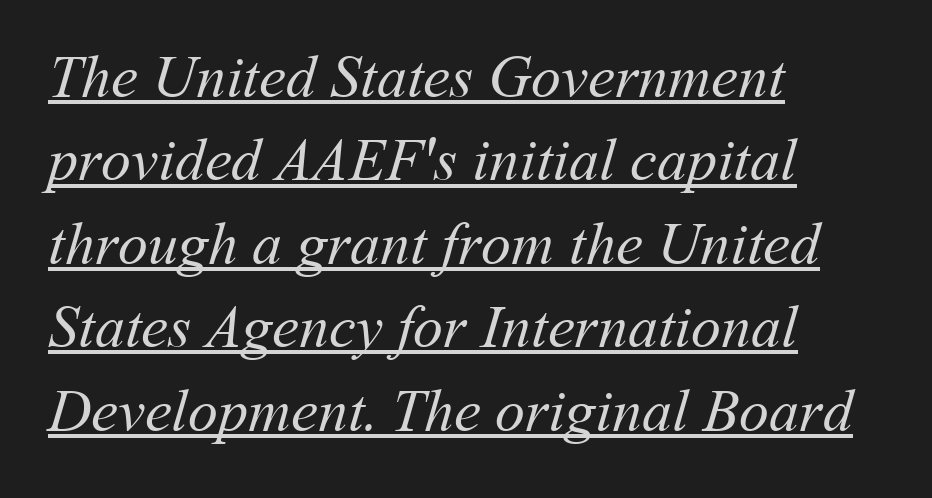
Q: Is the text bold? A: No.
Q: Is the text underlined? A: Yes.
Q: How is the paragraph aligned? A: Left-aligned.
Q: Is the spacing between letters normal or unusually wide? A: Normal.
Q: Is the spacing between lines tight, normal or loose? A: Normal.
Q: Width (condensed, normal, or wide)? A: Normal.
Q: Stroke contrast? A: Medium.
Q: x-height? A: Medium.
Q: Monospaced? A: No.
